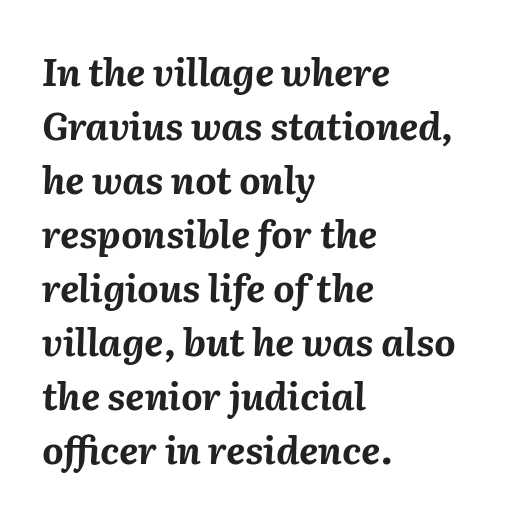
{"italic": "yes", "lean": "right", "slant_degrees": 2, "bold": "yes", "weight": "bold", "width": "normal", "stroke_contrast": "medium", "x_height": "medium", "monospaced": "no", "underline": "no", "align": "left", "line_spacing": "normal", "line_spacing_ratio": 1.46, "letter_spacing": "normal", "letter_spacing_em": 0.0, "glyph_px": 37}
